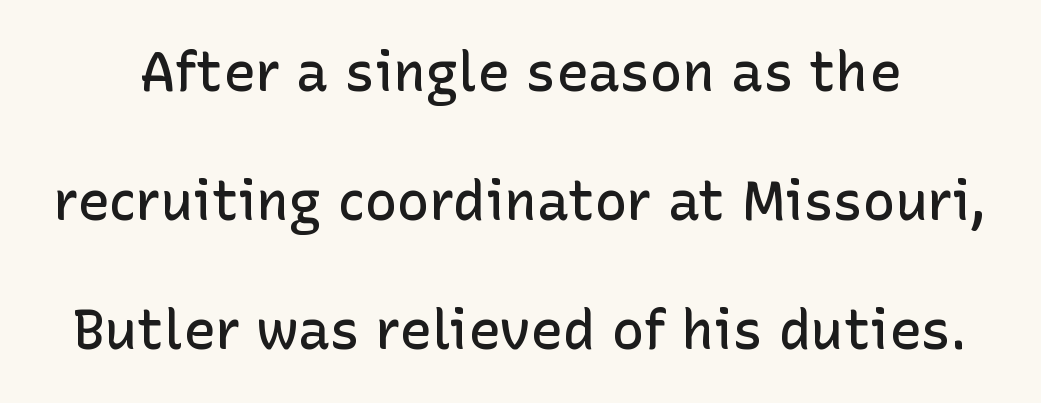
The image shows 54 px semibold sans-serif type, upright; set loose line spacing (2.39x), normal letter spacing, not underlined; low stroke contrast and a medium x-height.
